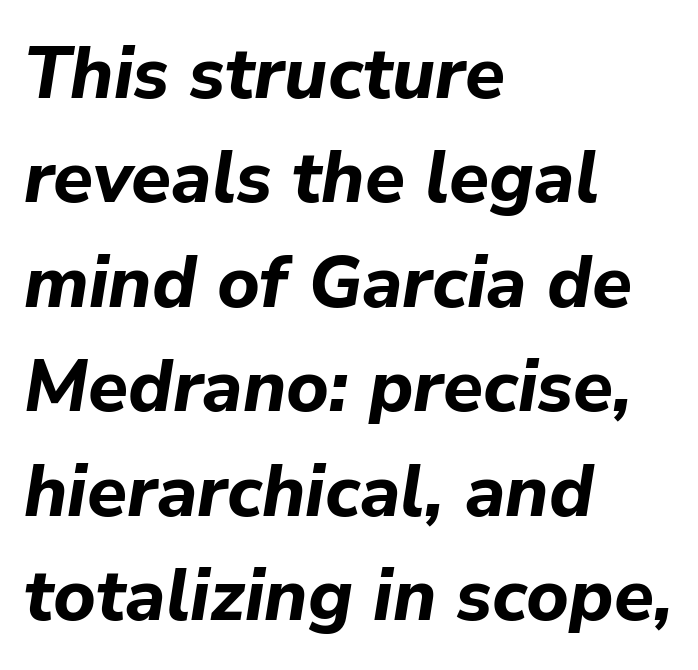
{"italic": "yes", "lean": "right", "slant_degrees": 9, "bold": "yes", "weight": "bold", "width": "normal", "stroke_contrast": "low", "x_height": "medium", "monospaced": "no", "underline": "no", "align": "left", "line_spacing": "normal", "line_spacing_ratio": 1.43, "letter_spacing": "normal", "letter_spacing_em": 0.0, "glyph_px": 73}
